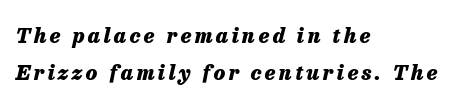
{"italic": "yes", "lean": "right", "slant_degrees": 13, "bold": "yes", "underline": "no", "align": "left", "line_spacing_ratio": 1.78, "glyph_px": 21}
